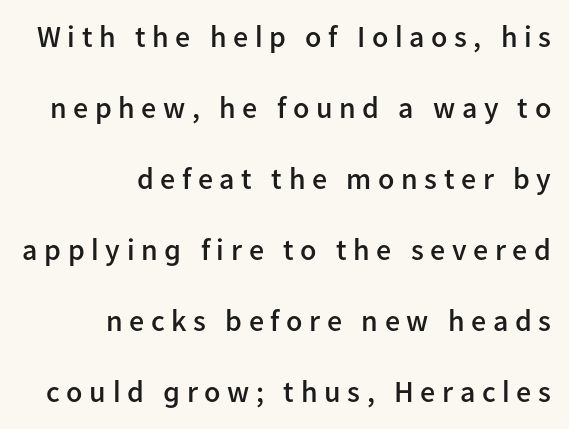
The image shows 30 px semibold sans-serif type, upright; set right-aligned, loose line spacing (2.37x), unusually wide letter spacing (+0.22 em), not underlined; low stroke contrast and a medium x-height.
